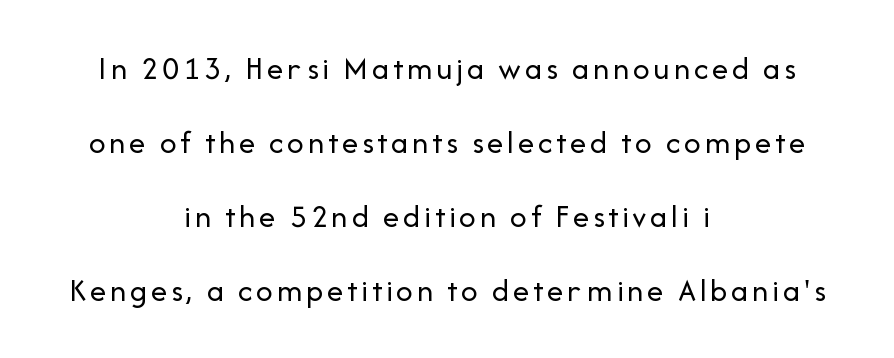
Q: Is the text bold? A: No.
Q: Is the text italic (slanted)? A: No, it is upright.
Q: Is the typeface a serif or a sans-serif typeface? A: Sans-serif.
Q: Is the text underlined? A: No.
Q: How is the paragraph aligned? A: Centered.
Q: Is the spacing between lines tight, normal or loose? A: Loose.
Q: Width (condensed, normal, or wide)? A: Normal.
Q: Stroke contrast? A: Low.
Q: x-height? A: Medium.
Q: Monospaced? A: No.
